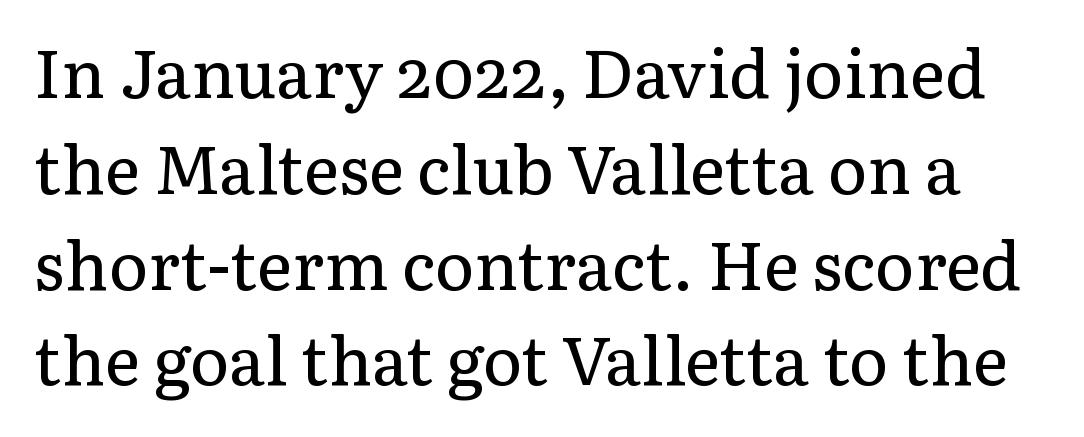
You can tell from the footed stems that serif type was used. The letters look calm and open, with moderate or lighter stems. The leading is moderate, giving the passage an even texture. Underlining? Definitely not there. Nobody touched the tracking dial on this one. Here the designer chose a conventional face with non-uniform glyph widths.
